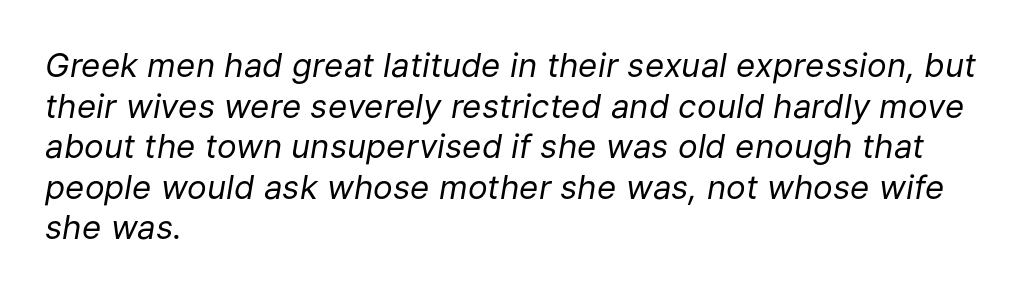
Q: Is the text bold? A: No.
Q: Is the text italic (slanted)? A: Yes, it leans right by about 9 degrees.
Q: Is the text underlined? A: No.
Q: How is the paragraph aligned? A: Left-aligned.
Q: Is the spacing between letters normal or unusually wide? A: Normal.
Q: Width (condensed, normal, or wide)? A: Normal.
Q: Stroke contrast? A: Low.
Q: x-height? A: Medium.
Q: Monospaced? A: No.
